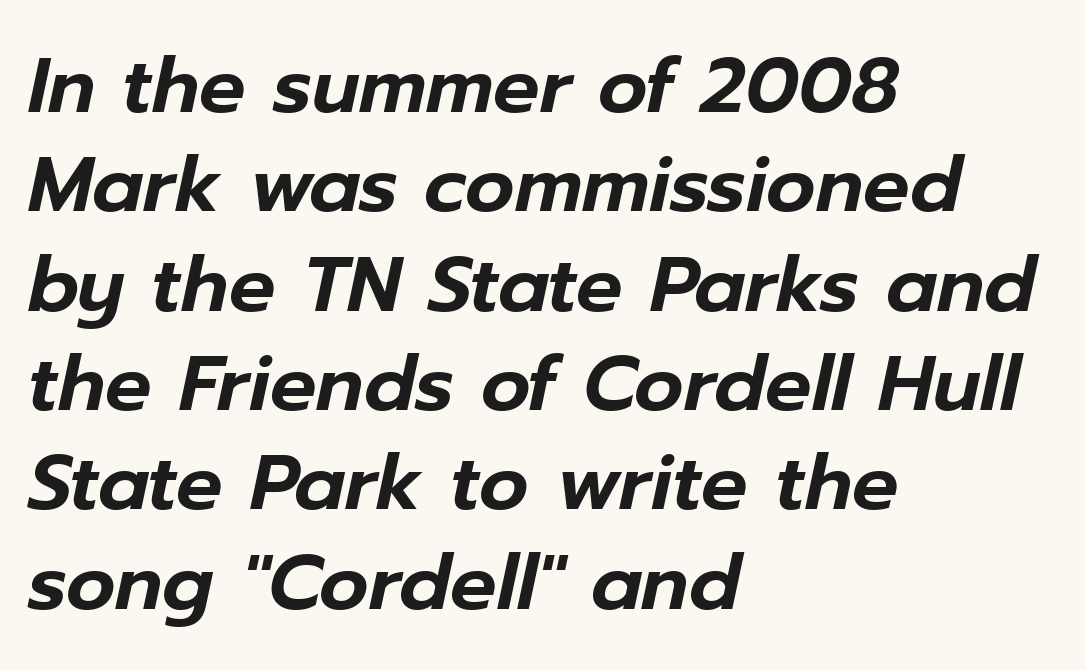
The image shows 77 px text type, italic (leaning right); set left-aligned, normal line spacing (1.29x), normal letter spacing, not underlined; low stroke contrast and a medium x-height.
